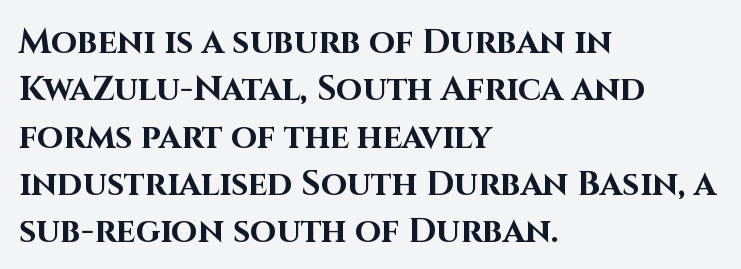
Q: Is the text bold? A: Yes.
Q: Is the text italic (slanted)? A: No, it is upright.
Q: Is the typeface a serif or a sans-serif typeface? A: Sans-serif.
Q: Is the text underlined? A: No.
Q: How is the paragraph aligned? A: Left-aligned.
Q: Is the spacing between letters normal or unusually wide? A: Normal.
Q: Is the spacing between lines tight, normal or loose? A: Normal.
Q: Width (condensed, normal, or wide)? A: Normal.
Q: Stroke contrast? A: High.
Q: x-height? A: Large.
Q: Monospaced? A: No.
